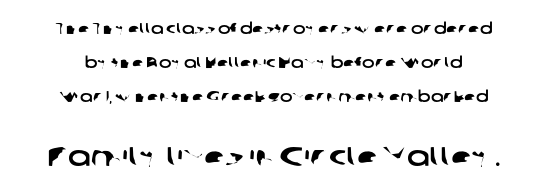
Q: Is the text underlined? A: No.
Q: Is the spacing between letters normal or unusually wide? A: Normal.
Q: Is the spacing between lines tight, normal or loose? A: Loose.
Q: Which block of text is set in a larger size, the first (top) or the second (bottom)? A: The second (bottom) one.
